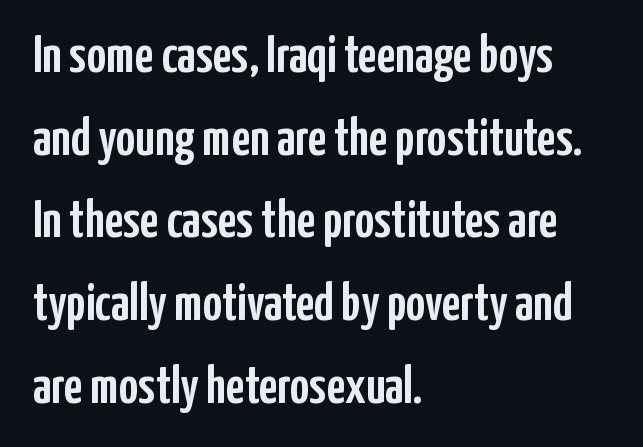
Type style note: lacks serifs. Here the glyphs are tracked normally, forming tight word shapes. These lines are rendered in a variable-pitch font. The rows are spaced the way most documents space them.
